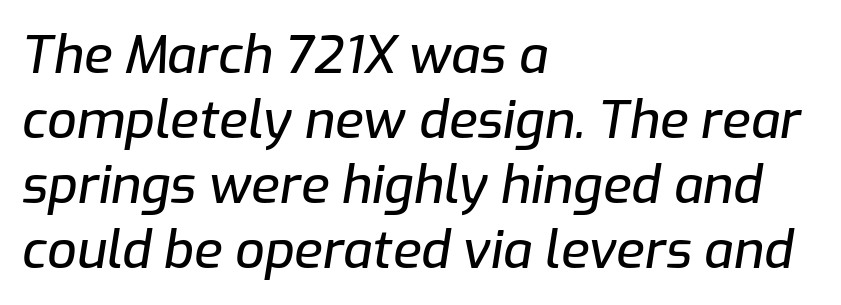
Words appear dense and cohesive because spacing is normal. Think of a printed novel: that variable character pitch is what you see here. Compared with a centered layout, this one pins lines to the left instead. The vertical gap from one line to the next is medium. Clear beneath every line of the passage.
